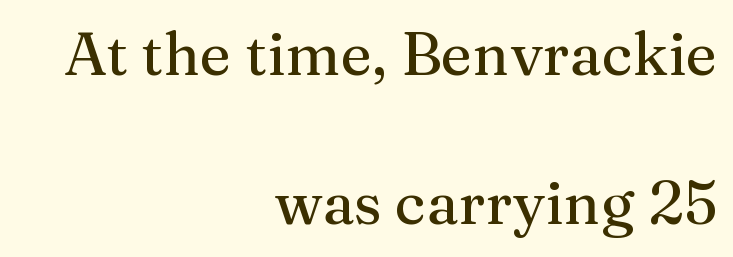
This block would shrink considerably if given ordinary leading; it's expanded now. Do the characters align in a grid? No, the font is proportional. The font family rendered here belongs to the serif group. Caption: standard tracking, unaltered. Lines of text with bare space underneath. A roman cut, with each character standing at attention.
